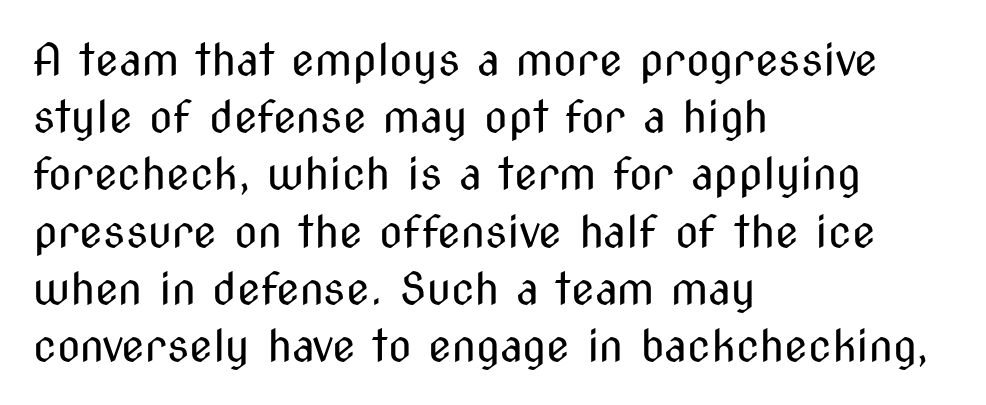
{"serif": "no", "italic": "no", "bold": "no", "weight": "regular", "width": "condensed", "stroke_contrast": "medium", "x_height": "medium", "monospaced": "no", "underline": "no", "align": "left", "line_spacing": "normal", "line_spacing_ratio": 1.33, "letter_spacing": "normal", "letter_spacing_em": 0.0, "glyph_px": 43}
